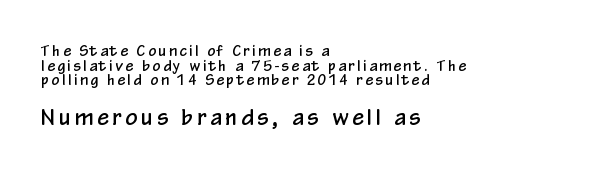
Q: Is the text italic (slanted)? A: No, it is upright.
Q: Is the text underlined? A: No.
Q: How is the paragraph aligned? A: Left-aligned.
Q: Is the spacing between lines tight, normal or loose? A: Tight.
Q: Which block of text is set in a larger size, the first (top) or the second (bottom)? A: The second (bottom) one.
